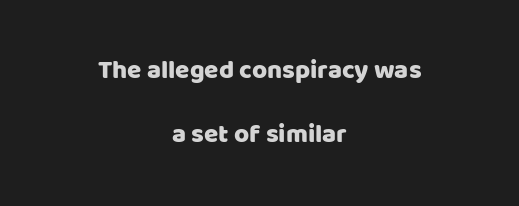
The image shows 26 px text type, upright; set centered, loose line spacing (2.46x), normal letter spacing, not underlined.
